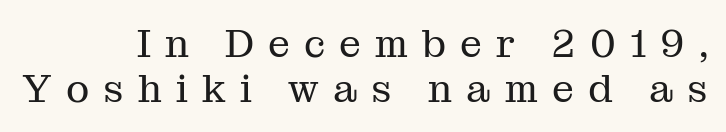
The image shows 39 px regular-weight serif type, upright; set right-aligned, tight line spacing (1.15x), unusually wide letter spacing (+0.36 em), not underlined; medium stroke contrast and a medium x-height.
